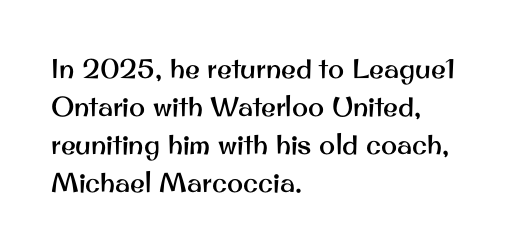
Q: Is the text italic (slanted)? A: No, it is upright.
Q: Is the text underlined? A: No.
Q: How is the paragraph aligned? A: Left-aligned.
Q: Is the spacing between letters normal or unusually wide? A: Normal.
Q: Is the spacing between lines tight, normal or loose? A: Normal.
